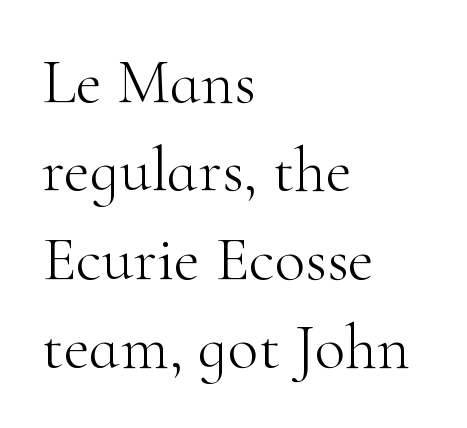
{"serif": "yes", "italic": "no", "bold": "no", "weight": "light", "width": "normal", "stroke_contrast": "high", "x_height": "small", "monospaced": "no", "underline": "no", "align": "left", "line_spacing": "normal", "line_spacing_ratio": 1.38, "letter_spacing": "normal", "letter_spacing_em": 0.0, "glyph_px": 64}
